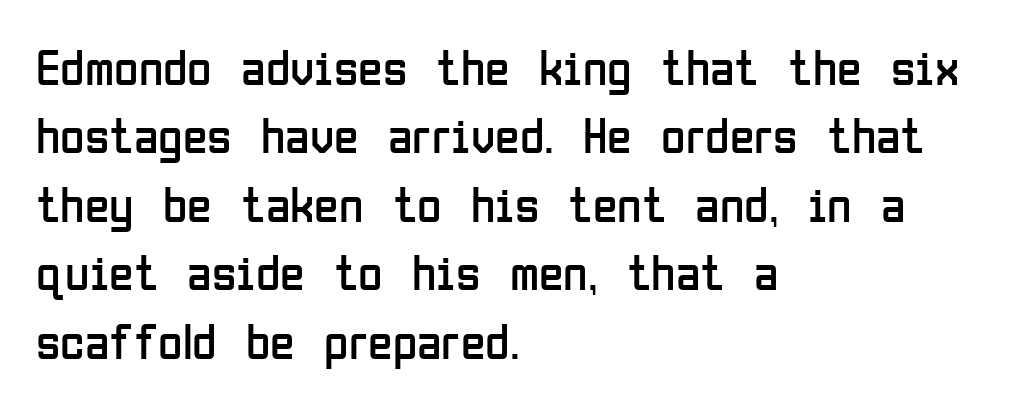
{"serif": "no", "italic": "no", "bold": "no", "weight": "regular", "width": "condensed", "stroke_contrast": "low", "x_height": "medium", "monospaced": "no", "underline": "no", "align": "left", "line_spacing": "normal", "line_spacing_ratio": 1.37, "letter_spacing": "normal", "letter_spacing_em": 0.0, "glyph_px": 50}
